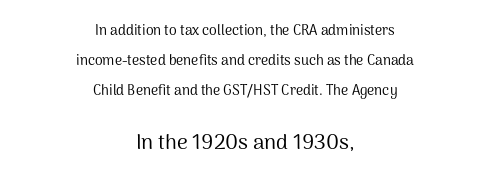
These glyphs show unthickened strokes, regular width or finer. Note: smaller setting up top, larger setting below. The zone under the glyphs is completely vacant. A centered setting, common on invitations and titles, is used for this passage. If you drew a line through each stem, it would be perfectly vertical. You could fit nearly another row in the gap between these rows.
